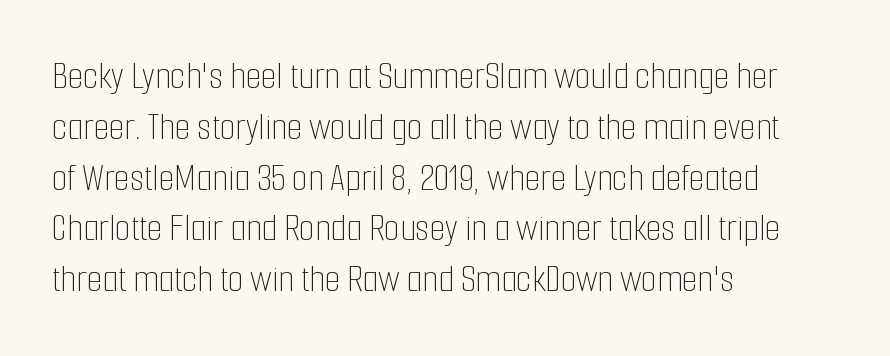
{"italic": "no", "bold": "no", "weight": "thin", "width": "condensed", "stroke_contrast": "low", "x_height": "medium", "monospaced": "no", "underline": "no", "align": "left", "line_spacing": "normal", "line_spacing_ratio": 1.27, "letter_spacing": "normal", "letter_spacing_em": 0.0, "glyph_px": 40}
